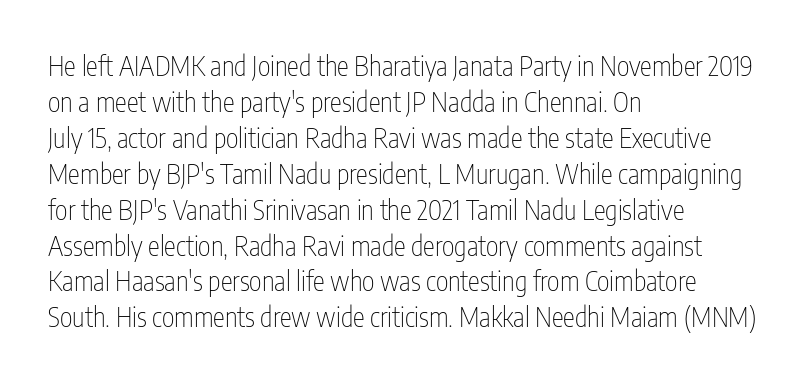
A clean baseline with only descenders dipping below it. The letters stand upright; this is a roman face. The letterforms sit shoulder to shoulder at normal distance. The compositor pushed each line to the left boundary.
